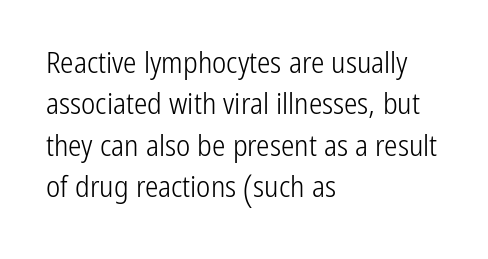
The image shows 30 px light, condensed sans-serif type, upright; set left-aligned, normal line spacing (1.38x), normal letter spacing, not underlined; low stroke contrast and a medium x-height.
